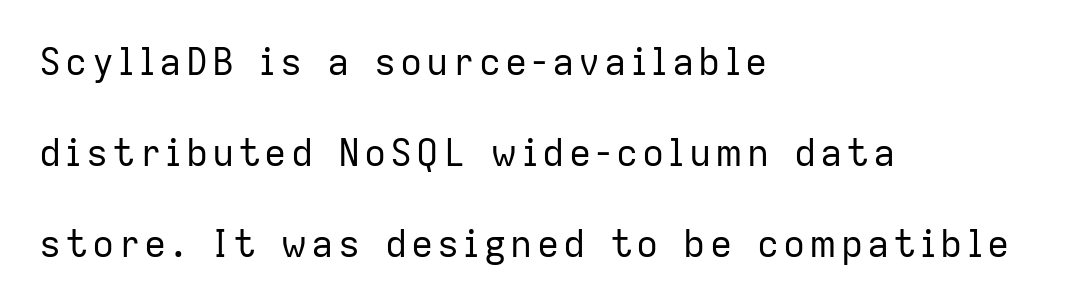
The image shows 37 px regular-weight sans-serif type, upright; set left-aligned, loose line spacing (2.46x), not underlined; low stroke contrast and a medium x-height.
